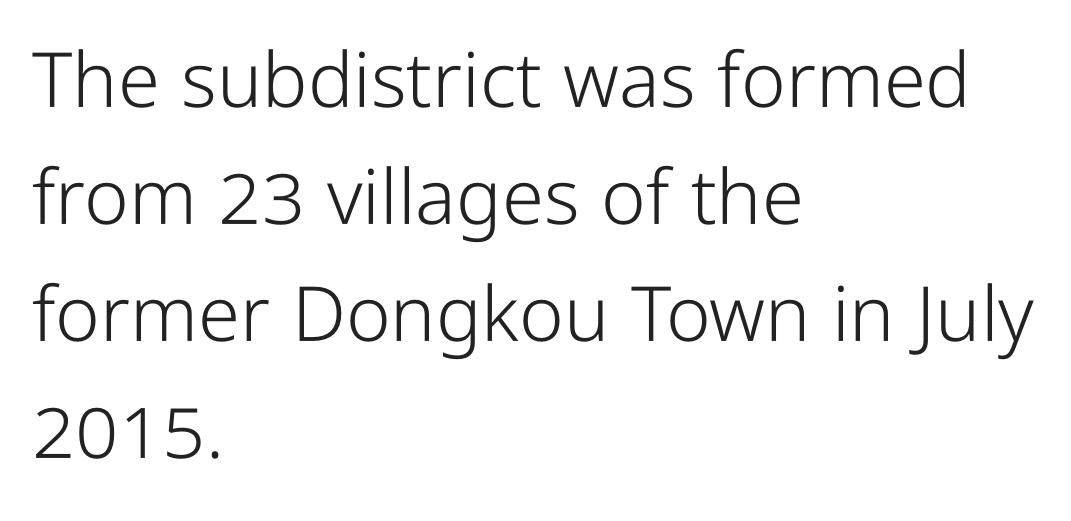
{"serif": "no", "italic": "no", "bold": "no", "weight": "light", "width": "condensed", "stroke_contrast": "low", "x_height": "medium", "monospaced": "no", "underline": "no", "align": "left", "line_spacing": "normal", "line_spacing_ratio": 1.54, "letter_spacing": "normal", "letter_spacing_em": 0.0, "glyph_px": 76}
